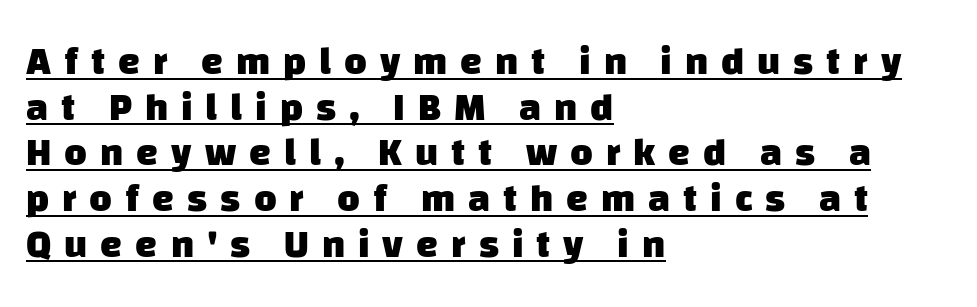
{"serif": "no", "bold": "yes", "weight": "heavy", "width": "normal", "stroke_contrast": "low", "x_height": "large", "monospaced": "no", "underline": "yes", "align": "left", "line_spacing_ratio": 1.17, "letter_spacing": "wide", "letter_spacing_em": 0.33, "glyph_px": 39}
